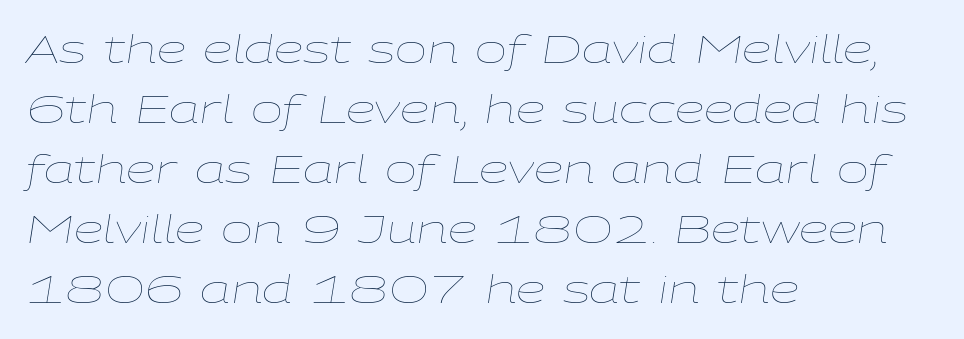
No extra tracking has been applied to these lines. Which margin do the lines hug? The left one — the right edge is uneven. Clear beneath every line of the passage. These lines were composed using italics. Does the leading feel generous? No, just average. Character widths vary here, with narrow letters taking less room than wide ones.
